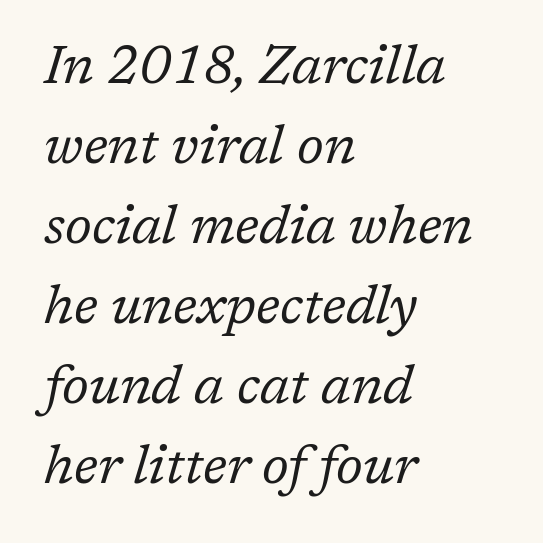
The image shows 53 px regular-weight serif type, italic (leaning right); set left-aligned, normal line spacing (1.51x), normal letter spacing, not underlined; low stroke contrast and a medium x-height.
